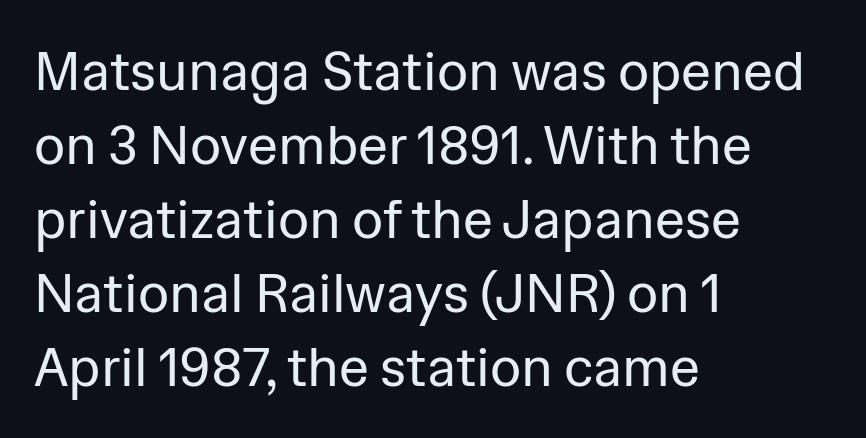
{"serif": "no", "italic": "no", "bold": "no", "weight": "regular", "width": "normal", "stroke_contrast": "low", "x_height": "medium", "monospaced": "no", "underline": "no", "align": "left", "line_spacing": "normal", "line_spacing_ratio": 1.37, "letter_spacing": "normal", "letter_spacing_em": 0.0, "glyph_px": 54}
